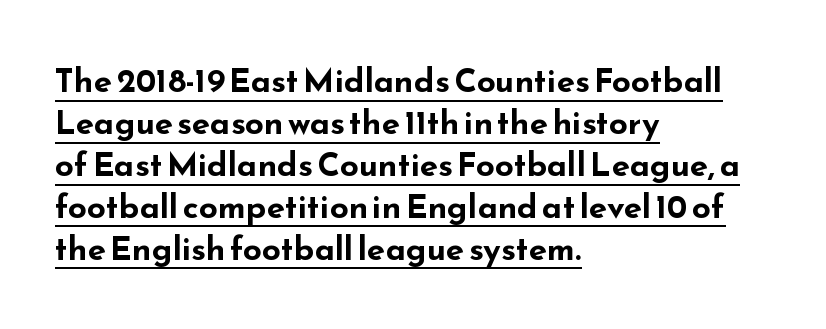
The text block is weighted toward the left margin, trailing off unevenly rightward. Is there much room between lines? A standard amount, neither cramped nor airy. Underlined type. To sum up the face: it is a sans, with no serifs. In terms of posture, this sample is upright. Heavy, bold letterforms.
